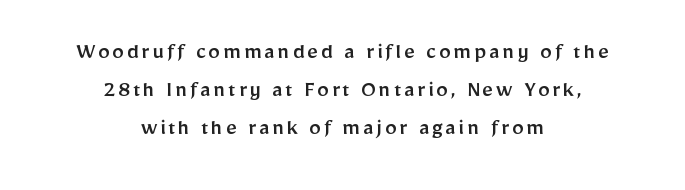
The image shows 24 px text type, upright; set centered, normal line spacing (1.59x), not underlined.
